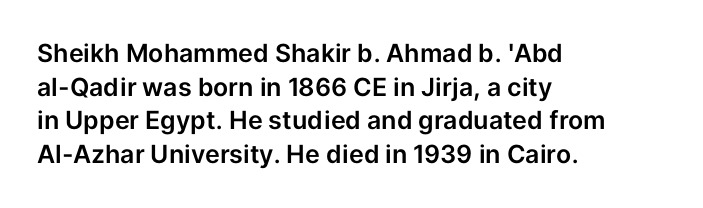
Q: Is the text italic (slanted)? A: No, it is upright.
Q: Is the text underlined? A: No.
Q: How is the paragraph aligned? A: Left-aligned.
Q: Is the spacing between letters normal or unusually wide? A: Normal.
Q: Is the spacing between lines tight, normal or loose? A: Normal.
